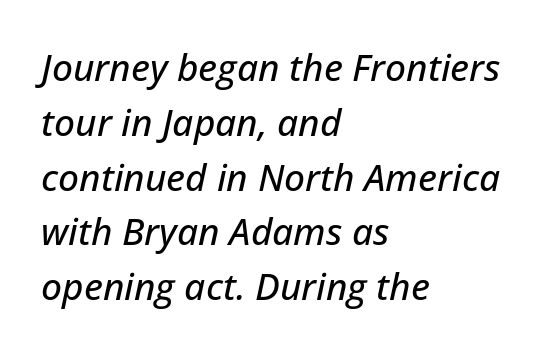
The image shows 37 px text type, italic (leaning right); set left-aligned, normal line spacing (1.48x), normal letter spacing, not underlined; low stroke contrast and a medium x-height.
